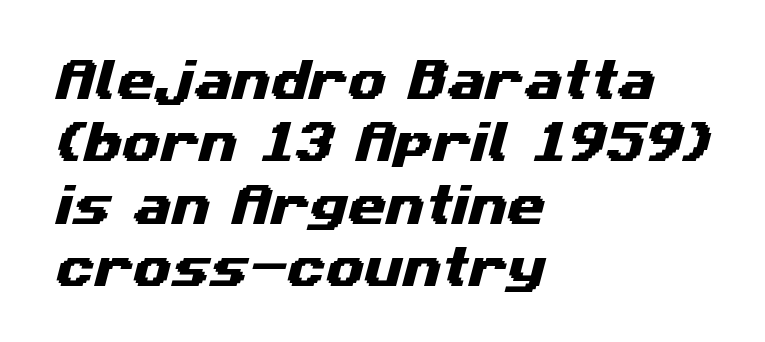
Q: Is the typeface a serif or a sans-serif typeface? A: Sans-serif.
Q: Is the text underlined? A: No.
Q: How is the paragraph aligned? A: Left-aligned.
Q: Is the spacing between letters normal or unusually wide? A: Normal.
Q: Is the spacing between lines tight, normal or loose? A: Normal.
Q: Width (condensed, normal, or wide)? A: Wide.
Q: Stroke contrast? A: Medium.
Q: x-height? A: Medium.
Q: Monospaced? A: No.
